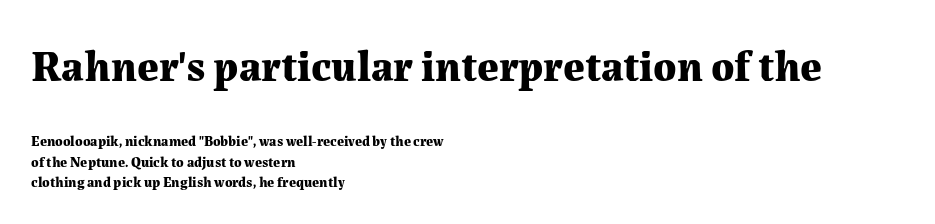
Normally led — the rows are evenly, conventionally spaced. Small tapered or slab feet sit at the stroke ends, so this counts as serif. Note the varied advance widths — an 'i' is clearly narrower than an 'm'. The characters look thick and weighty, a clear bold.
